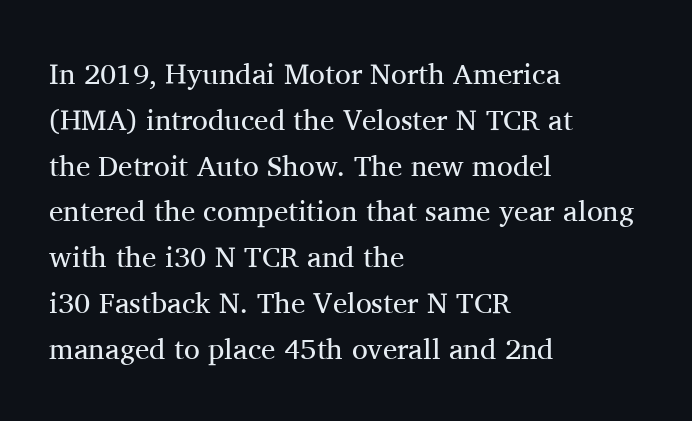
Q: Is the text bold? A: No.
Q: Is the text italic (slanted)? A: No, it is upright.
Q: Is the typeface a serif or a sans-serif typeface? A: Serif.
Q: Is the text underlined? A: No.
Q: How is the paragraph aligned? A: Left-aligned.
Q: Is the spacing between letters normal or unusually wide? A: Normal.
Q: Is the spacing between lines tight, normal or loose? A: Normal.
Q: Width (condensed, normal, or wide)? A: Normal.
Q: Stroke contrast? A: Medium.
Q: x-height? A: Medium.
Q: Monospaced? A: No.
